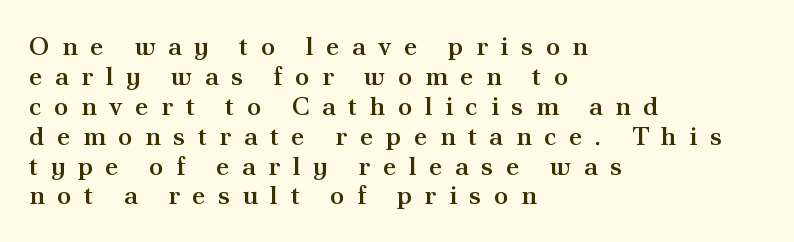
{"italic": "no", "bold": "semi", "underline": "no", "align": "left", "line_spacing": "tight", "line_spacing_ratio": 1.15, "letter_spacing": "wide", "letter_spacing_em": 0.48, "glyph_px": 26}
